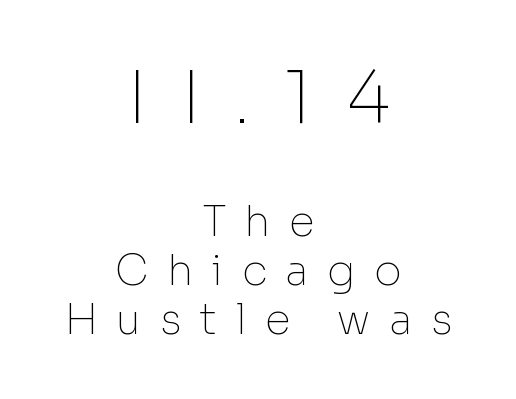
Q: Is the text bold? A: No.
Q: Is the text italic (slanted)? A: No, it is upright.
Q: Is the typeface a serif or a sans-serif typeface? A: Sans-serif.
Q: Is the text underlined? A: No.
Q: How is the paragraph aligned? A: Centered.
Q: Is the spacing between letters normal or unusually wide? A: Unusually wide.
Q: Which block of text is set in a larger size, the first (top) or the second (bottom)? A: The first (top) one.
Q: Width (condensed, normal, or wide)? A: Normal.
Q: Stroke contrast? A: Low.
Q: x-height? A: Medium.
Q: Monospaced? A: No.
